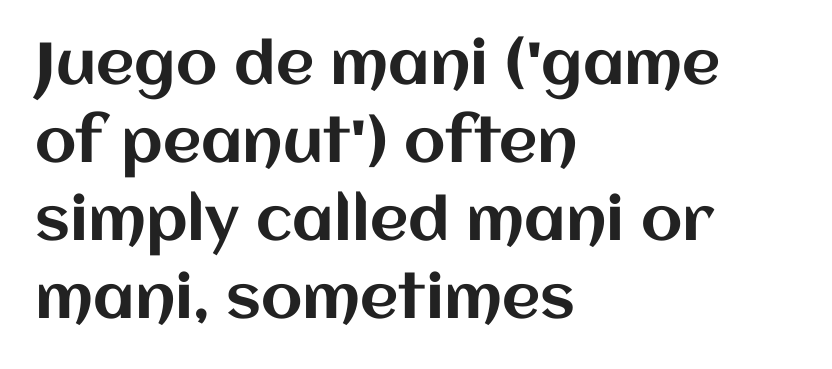
The image shows 59 px text type, upright; set left-aligned, normal line spacing (1.32x), normal letter spacing, not underlined; medium stroke contrast and a large x-height.
